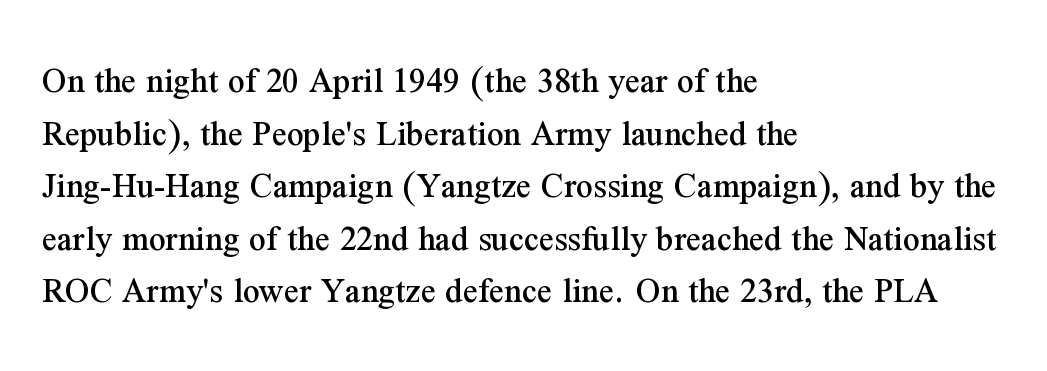
These lines keep a tight, regular rhythm from letter to letter. The lines in this sample share a left origin and differ only in where they stop. One glance says typical: line gaps are just what's usual. Looks like regular typesetting: each glyph gets only the width it needs. Has an underline been added? It has not.
